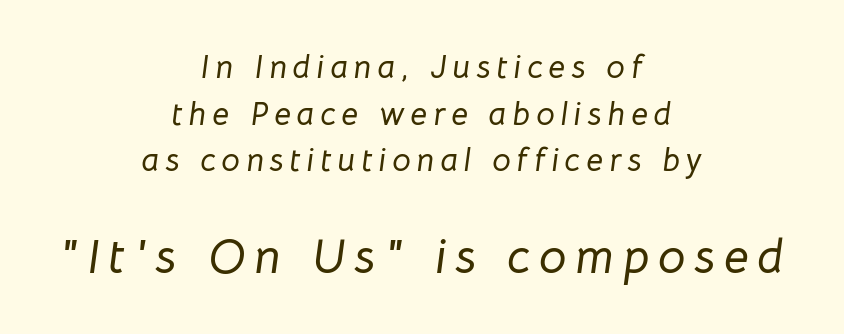
The image shows 49 px text type, italic (leaning right); set centered, normal line spacing (1.41x), not underlined; the second (bottom) block is 1.48x larger; low stroke contrast and a medium x-height.
